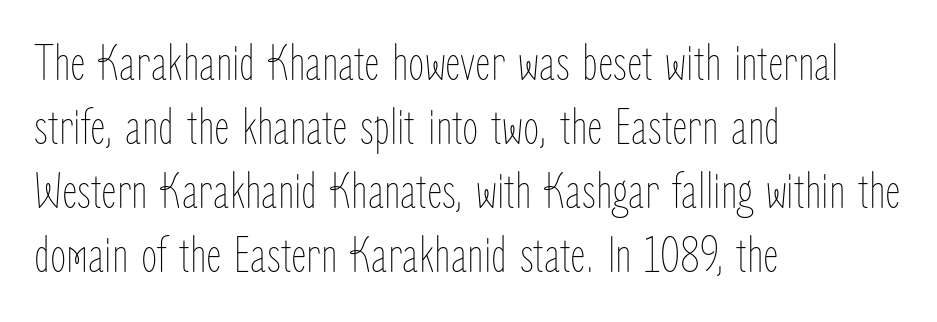
Q: Is the text bold? A: No.
Q: Is the text italic (slanted)? A: No, it is upright.
Q: Is the text underlined? A: No.
Q: How is the paragraph aligned? A: Left-aligned.
Q: Is the spacing between letters normal or unusually wide? A: Normal.
Q: Width (condensed, normal, or wide)? A: Condensed.
Q: Stroke contrast? A: Low.
Q: x-height? A: Medium.
Q: Monospaced? A: No.
